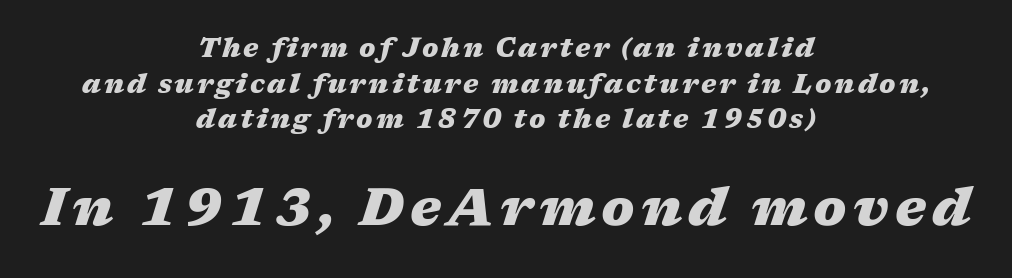
Q: Is the text bold? A: Yes.
Q: Is the text italic (slanted)? A: Yes, it leans right by about 17 degrees.
Q: Is the text underlined? A: No.
Q: How is the paragraph aligned? A: Centered.
Q: Is the spacing between lines tight, normal or loose? A: Normal.
Q: Which block of text is set in a larger size, the first (top) or the second (bottom)? A: The second (bottom) one.
Q: Width (condensed, normal, or wide)? A: Wide.
Q: Stroke contrast? A: Medium.
Q: x-height? A: Medium.
Q: Monospaced? A: No.
